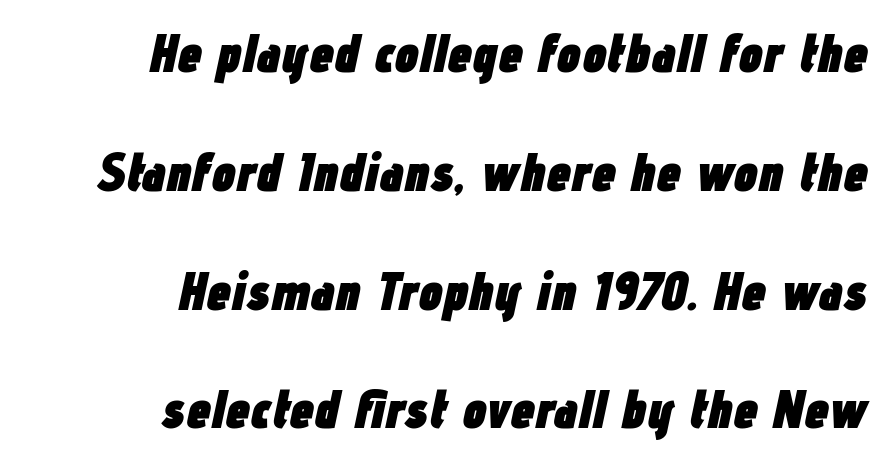
The lines are quadded right. Style check: oblique. Notice how thick the strokes are: this is what a full bold looks like. Just letters on the line, the space beneath them empty.
